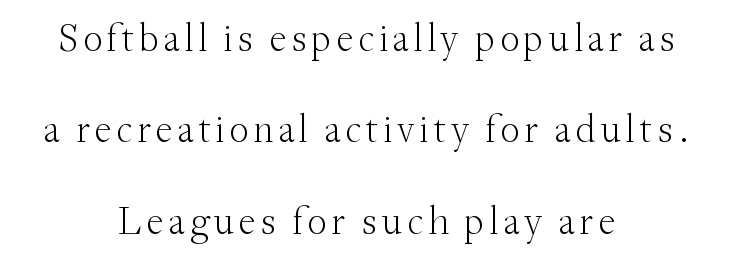
The image shows 39 px light serif type, upright; set centered, loose line spacing (2.34x), not underlined; medium stroke contrast and a small x-height.
